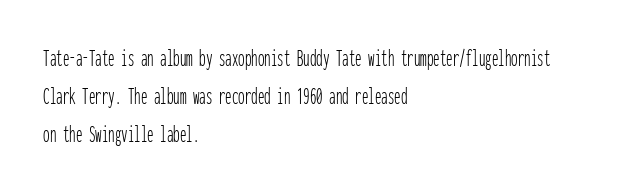
{"italic": "no", "bold": "no", "underline": "no", "align": "left", "line_spacing": "normal", "line_spacing_ratio": 1.46, "letter_spacing": "normal", "letter_spacing_em": 0.0, "glyph_px": 26}
